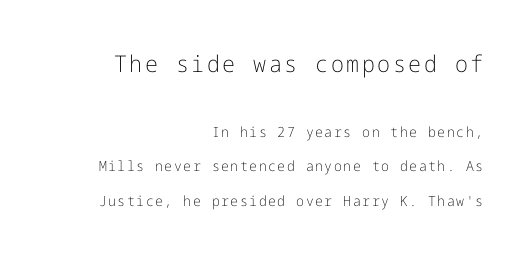
The image shows 23 px text type, upright; set right-aligned, loose line spacing (2.46x), not underlined; the first (top) block is 1.64x larger.
